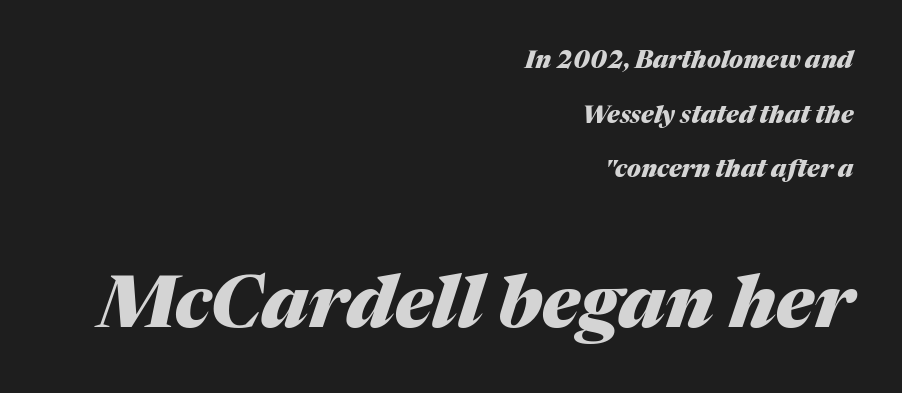
{"italic": "yes", "lean": "right", "slant_degrees": 17, "bold": "yes", "weight": "heavy", "width": "normal", "stroke_contrast": "medium", "x_height": "medium", "monospaced": "no", "underline": "no", "align": "right", "line_spacing": "loose", "line_spacing_ratio": 2.28, "letter_spacing": "normal", "letter_spacing_em": 0.0, "larger_block": "second", "size_ratio": 3.0, "glyph_px": 72}
